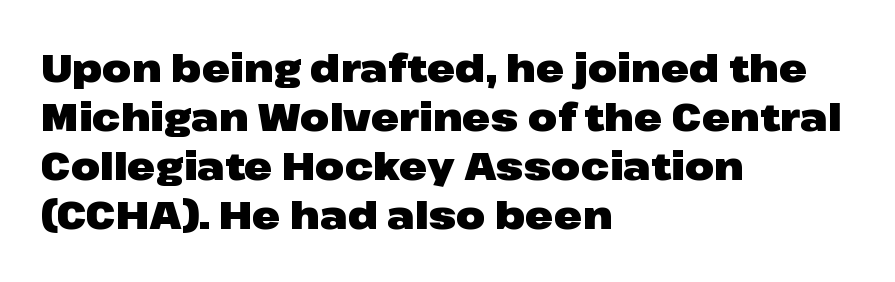
Q: Is the text bold? A: Yes.
Q: Is the text italic (slanted)? A: No, it is upright.
Q: Is the typeface a serif or a sans-serif typeface? A: Sans-serif.
Q: Is the text underlined? A: No.
Q: How is the paragraph aligned? A: Left-aligned.
Q: Is the spacing between letters normal or unusually wide? A: Normal.
Q: Is the spacing between lines tight, normal or loose? A: Normal.
Q: Width (condensed, normal, or wide)? A: Wide.
Q: Stroke contrast? A: Low.
Q: x-height? A: Medium.
Q: Monospaced? A: No.
